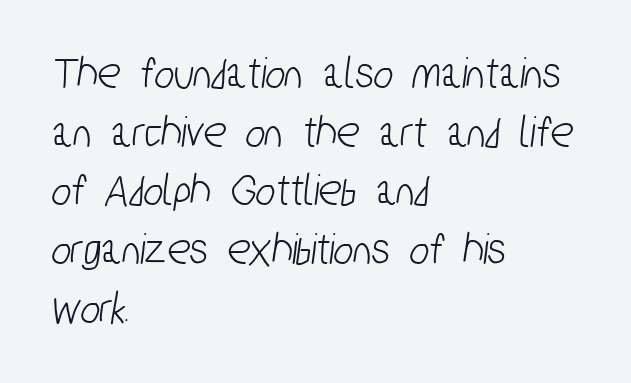
Q: Is the typeface a serif or a sans-serif typeface? A: Sans-serif.
Q: Is the text underlined? A: No.
Q: How is the paragraph aligned? A: Left-aligned.
Q: Is the spacing between letters normal or unusually wide? A: Normal.
Q: Is the spacing between lines tight, normal or loose? A: Normal.
Q: Width (condensed, normal, or wide)? A: Condensed.
Q: Stroke contrast? A: Low.
Q: x-height? A: Medium.
Q: Monospaced? A: No.
